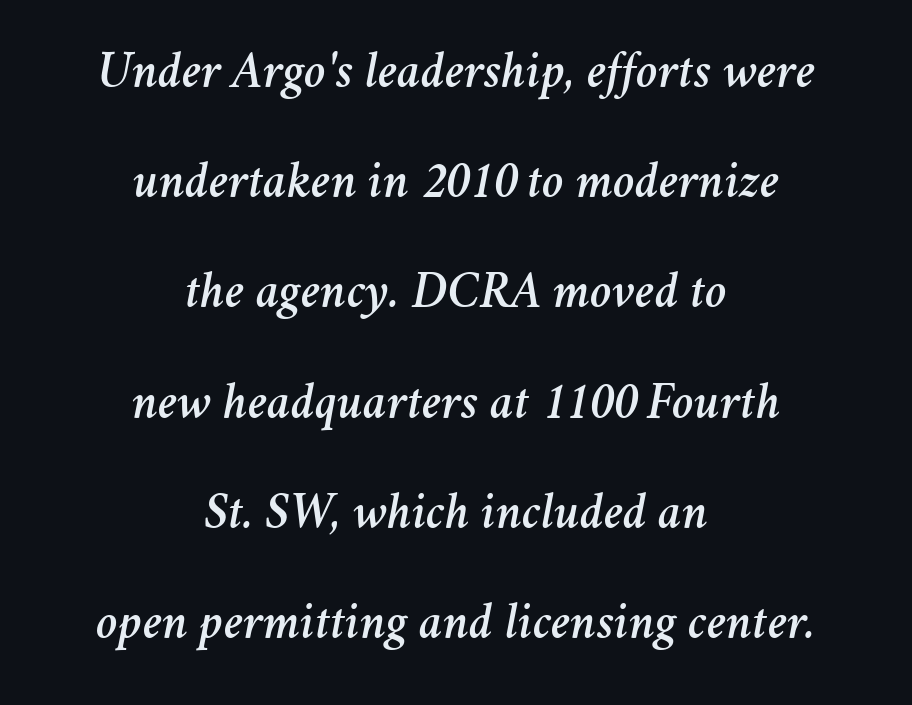
Do the characters align in a grid? No, the font is proportional. This sample uses an oblique cut, with every glyph tilted off the vertical. This rendering features lettering with no underline. The text block is weighted toward neither margin, spreading evenly from the middle. If you measured baseline to baseline, you'd find a long distance.
